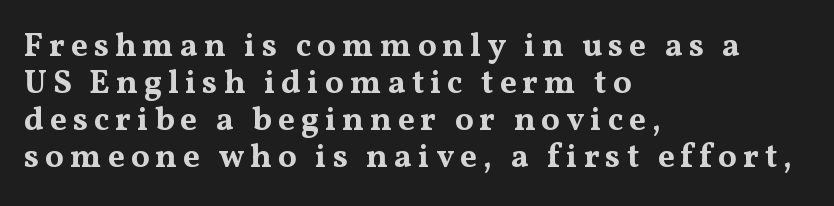
The image shows 33 px bold, wide serif type, upright; set left-aligned, tight line spacing (1.12x), not underlined; medium stroke contrast and a medium x-height.
